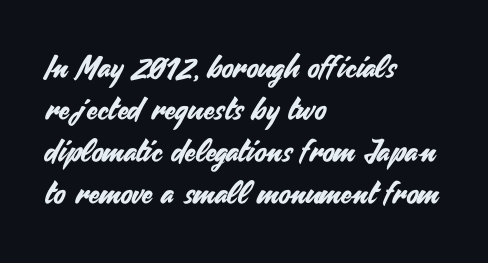
The image shows 31 px sans-serif type; set left-aligned, normal line spacing (1.35x), normal letter spacing, not underlined; medium stroke contrast and a small x-height.
